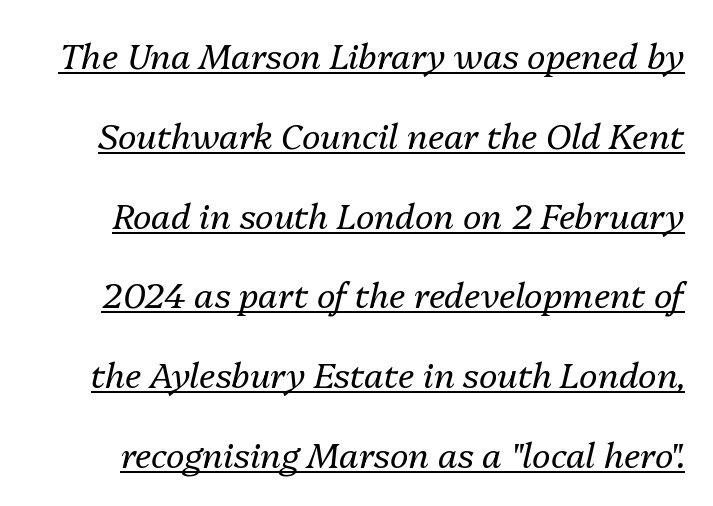
Style check: oblique. The tracking reads as untouched default to a designer's eye. The typesetter has applied underlining to the passage shown. Weight: not bold — regular or lighter.
